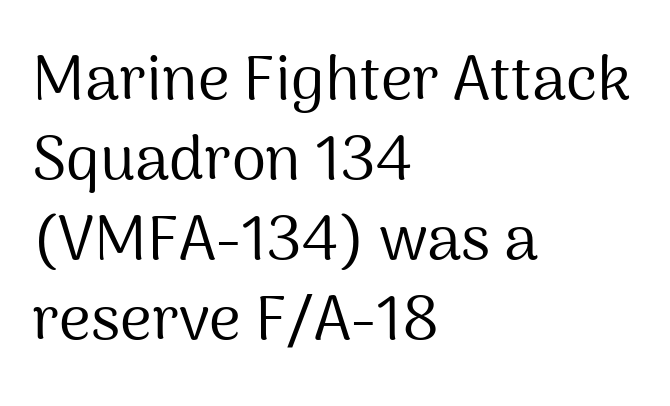
The image shows 62 px regular-weight sans-serif type, upright; set left-aligned, normal line spacing (1.29x), normal letter spacing, not underlined; medium stroke contrast and a medium x-height.
